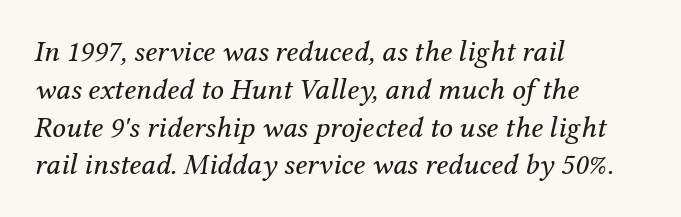
{"serif": "yes", "italic": "yes", "lean": "right", "slant_degrees": 12, "bold": "no", "weight": "regular", "width": "normal", "stroke_contrast": "medium", "x_height": "medium", "monospaced": "no", "underline": "no", "align": "left", "line_spacing": "normal", "line_spacing_ratio": 1.26, "letter_spacing": "normal", "letter_spacing_em": 0.0, "glyph_px": 30}
